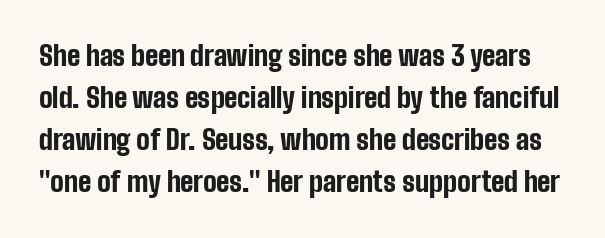
The image shows 27 px bold type, upright; set normal line spacing (1.56x), normal letter spacing, not underlined.
